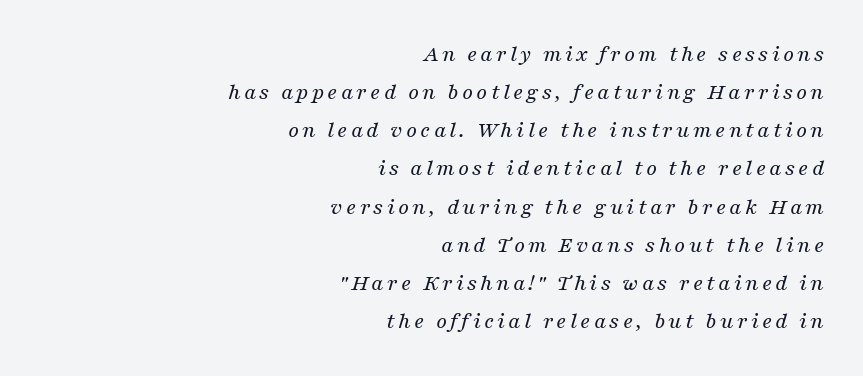
Q: Is the text bold? A: No.
Q: Is the text italic (slanted)? A: Yes, it leans right by about 16 degrees.
Q: Is the text underlined? A: No.
Q: How is the paragraph aligned? A: Right-aligned.
Q: Is the spacing between lines tight, normal or loose? A: Normal.
